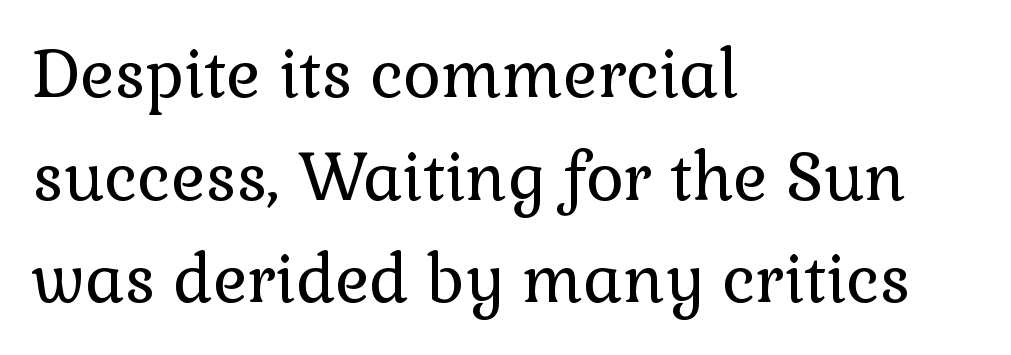
Upright lettering throughout. Characters follow at the spacing the type designer built in. Note the varied advance widths — an 'i' is clearly narrower than an 'm'. Stroke terminals: seriffed. Horizontally, the lines are justified to the leading edge only. Normally led — the rows are evenly, conventionally spaced.
